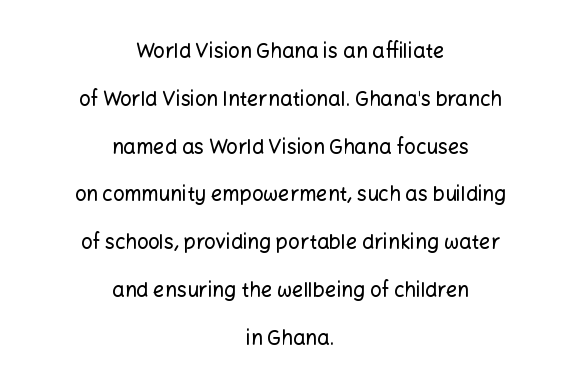
The image shows 20 px text type, upright; set centered, loose line spacing (2.39x), normal letter spacing, not underlined.
